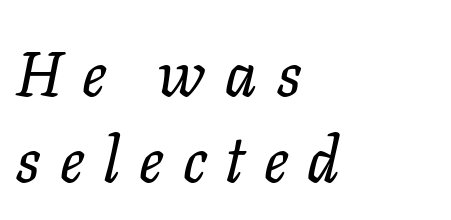
The glyphs in this specimen are seriffed. Compared with typical body copy, the letter spacing here is much looser. These lines are rendered in a variable-pitch font. Is there much room between lines? A standard amount, neither cramped nor airy. If you drew a ruler down the left edge, every line would touch it.
